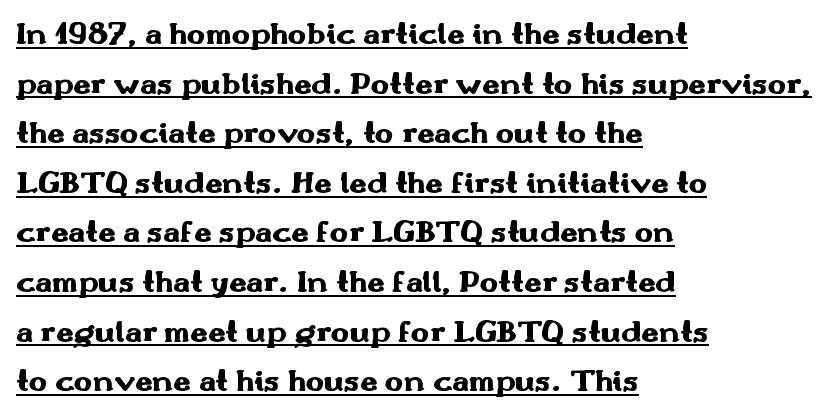
A typesetter would call this proportional, since set widths differ per character. Regarding leading, the lines here are spaced in the standard way. Glance below the letters and you will spot a drawn line. Horizontal alignment here is leftward, the default for most running prose. There is no visible air inserted between adjacent glyphs.
